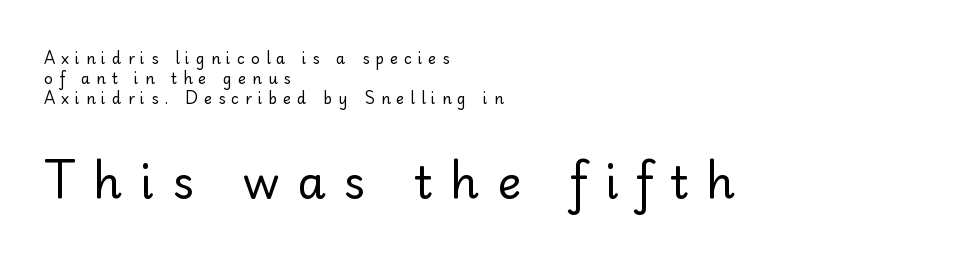
{"serif": "no", "italic": "no", "bold": "no", "weight": "regular", "width": "normal", "stroke_contrast": "low", "x_height": "small", "monospaced": "no", "underline": "no", "align": "left", "line_spacing": "normal", "line_spacing_ratio": 1.33, "letter_spacing": "wide", "letter_spacing_em": 0.4, "larger_block": "second", "size_ratio": 3.0, "glyph_px": 45}
